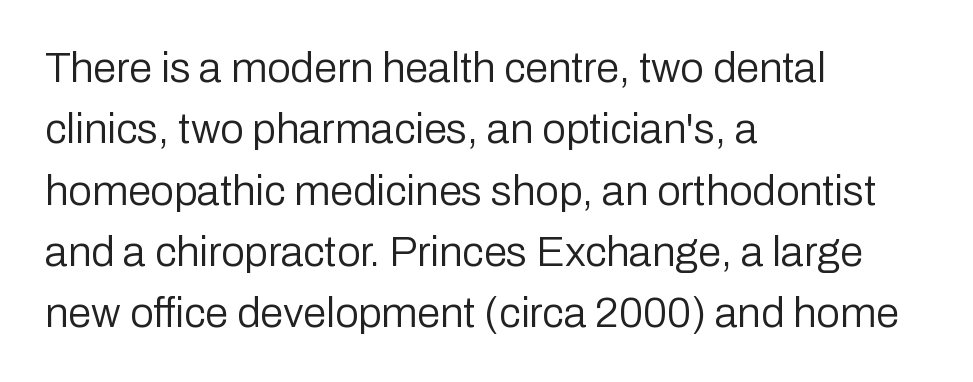
The image shows 42 px regular-weight sans-serif type, upright; set left-aligned, normal line spacing (1.46x), normal letter spacing, not underlined; low stroke contrast and a medium x-height.
